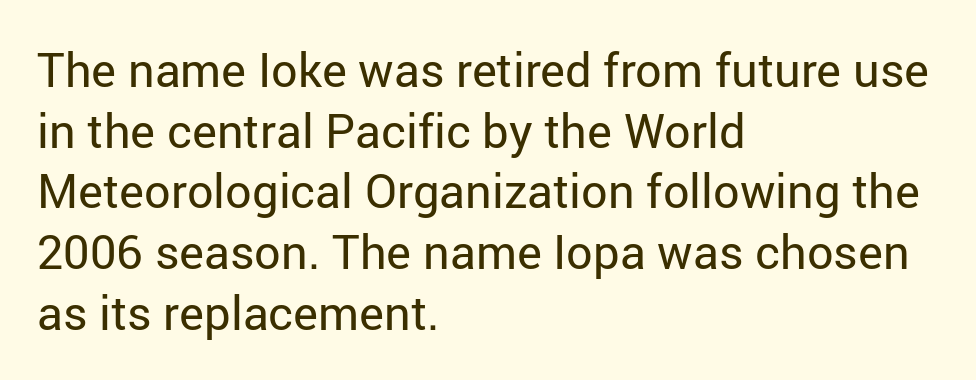
Q: Is the text bold? A: No.
Q: Is the text italic (slanted)? A: No, it is upright.
Q: Is the typeface a serif or a sans-serif typeface? A: Sans-serif.
Q: Is the text underlined? A: No.
Q: How is the paragraph aligned? A: Left-aligned.
Q: Is the spacing between letters normal or unusually wide? A: Normal.
Q: Is the spacing between lines tight, normal or loose? A: Normal.
Q: Width (condensed, normal, or wide)? A: Normal.
Q: Stroke contrast? A: Low.
Q: x-height? A: Medium.
Q: Monospaced? A: No.
